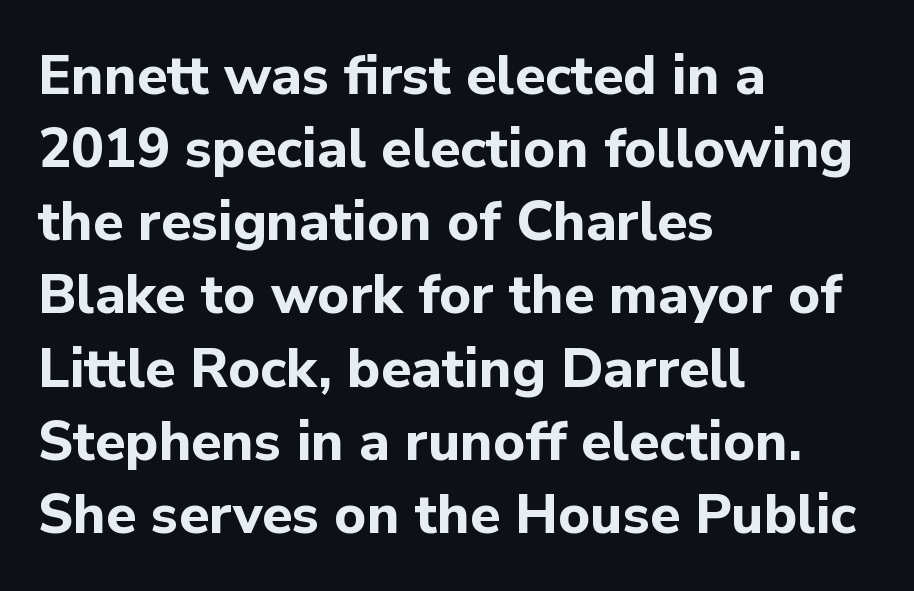
{"serif": "no", "italic": "no", "bold": "yes", "weight": "bold", "width": "normal", "stroke_contrast": "low", "x_height": "medium", "monospaced": "no", "underline": "no", "align": "left", "line_spacing": "normal", "line_spacing_ratio": 1.33, "letter_spacing": "normal", "letter_spacing_em": 0.0, "glyph_px": 55}
